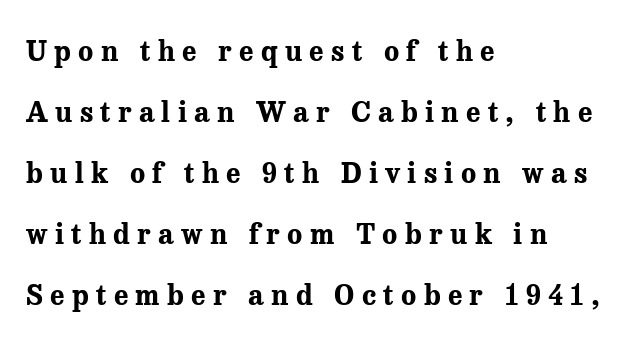
The image shows 28 px bold serif type, upright; set left-aligned, loose line spacing (2.18x), unusually wide letter spacing (+0.26 em), not underlined; medium stroke contrast and a medium x-height.
